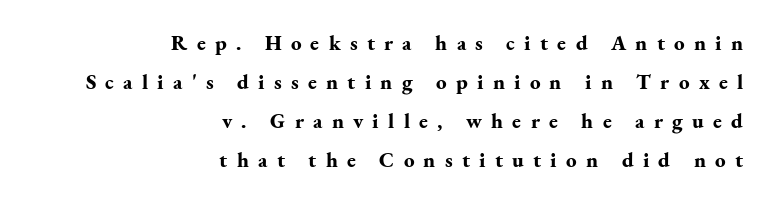
Q: Is the text bold? A: Yes.
Q: Is the text italic (slanted)? A: No, it is upright.
Q: Is the text underlined? A: No.
Q: How is the paragraph aligned? A: Right-aligned.
Q: Is the spacing between letters normal or unusually wide? A: Unusually wide.
